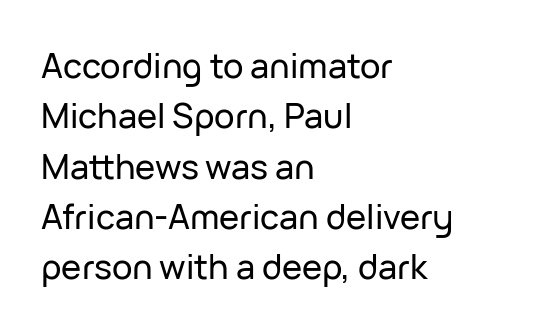
Q: Is the text italic (slanted)? A: No, it is upright.
Q: Is the typeface a serif or a sans-serif typeface? A: Sans-serif.
Q: Is the text underlined? A: No.
Q: How is the paragraph aligned? A: Left-aligned.
Q: Is the spacing between letters normal or unusually wide? A: Normal.
Q: Is the spacing between lines tight, normal or loose? A: Normal.
Q: Width (condensed, normal, or wide)? A: Normal.
Q: Stroke contrast? A: Low.
Q: x-height? A: Medium.
Q: Monospaced? A: No.
